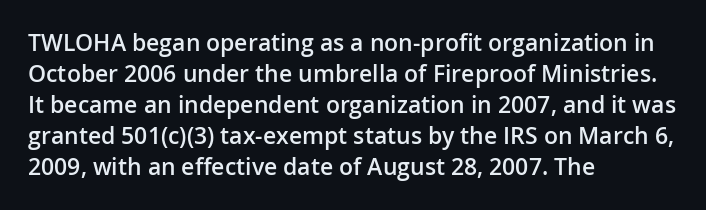
Q: Is the text bold? A: Semi-bold.
Q: Is the text italic (slanted)? A: No, it is upright.
Q: Is the text underlined? A: No.
Q: How is the paragraph aligned? A: Left-aligned.
Q: Is the spacing between letters normal or unusually wide? A: Normal.
Q: Is the spacing between lines tight, normal or loose? A: Normal.
